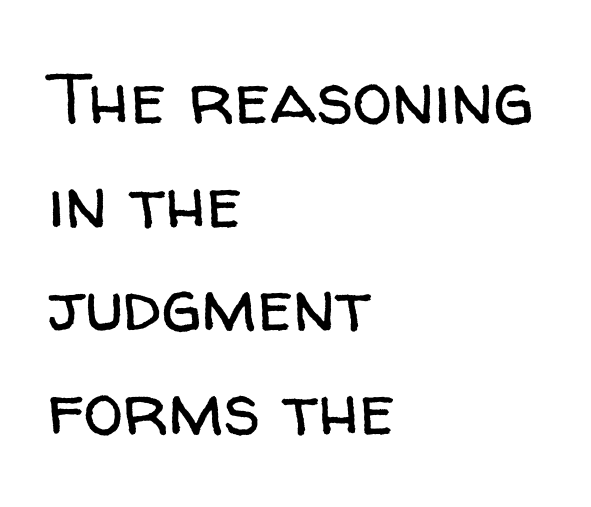
{"serif": "no", "italic": "no", "bold": "no", "weight": "regular", "width": "normal", "stroke_contrast": "low", "x_height": "medium", "monospaced": "no", "underline": "no", "align": "left", "line_spacing": "normal", "line_spacing_ratio": 1.44, "letter_spacing": "normal", "letter_spacing_em": 0.0, "glyph_px": 72}
